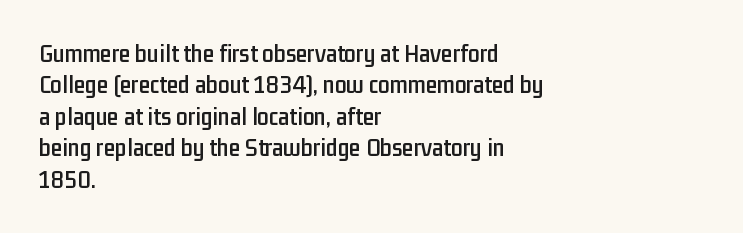
The image shows 26 px text type, upright; set left-aligned, line spacing 1.21x, normal letter spacing, not underlined.
